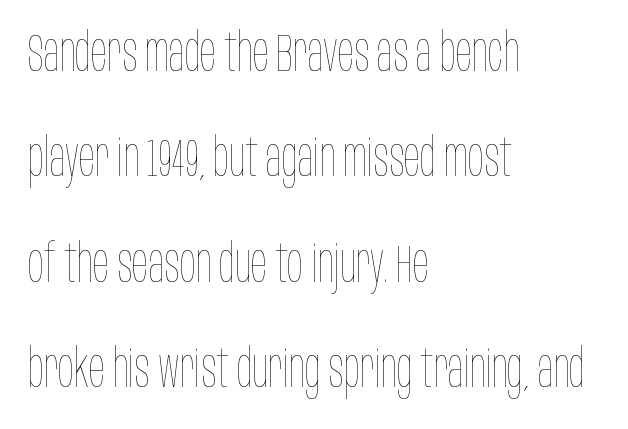
Q: Is the text bold? A: No.
Q: Is the text italic (slanted)? A: No, it is upright.
Q: Is the text underlined? A: No.
Q: How is the paragraph aligned? A: Left-aligned.
Q: Is the spacing between letters normal or unusually wide? A: Normal.
Q: Is the spacing between lines tight, normal or loose? A: Loose.
Q: Width (condensed, normal, or wide)? A: Condensed.
Q: Stroke contrast? A: Low.
Q: x-height? A: Large.
Q: Monospaced? A: No.
